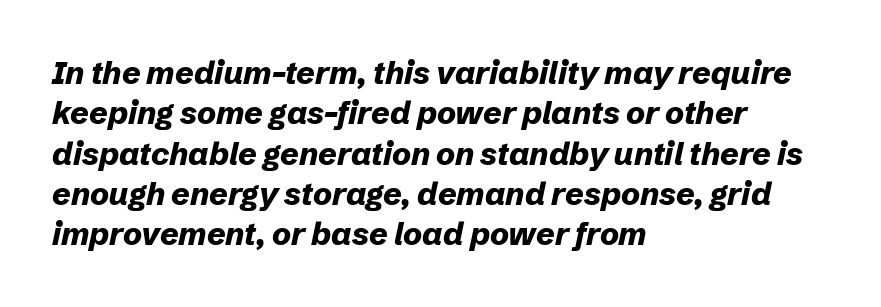
{"italic": "yes", "lean": "right", "slant_degrees": 12, "bold": "yes", "weight": "bold", "width": "normal", "stroke_contrast": "low", "x_height": "medium", "monospaced": "no", "underline": "no", "align": "left", "line_spacing": "normal", "line_spacing_ratio": 1.26, "letter_spacing": "normal", "letter_spacing_em": 0.0, "glyph_px": 32}
